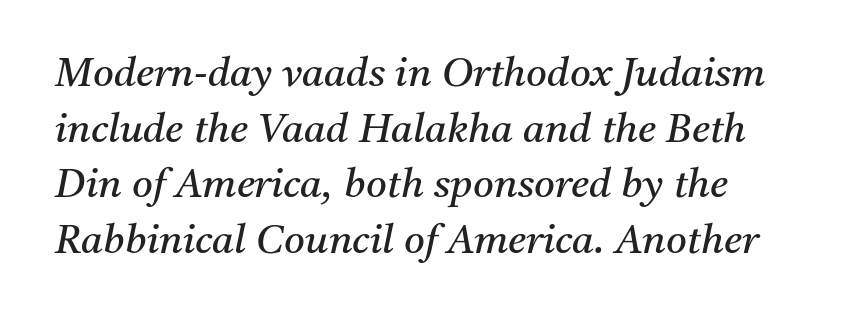
A typesetter would call this proportional, since set widths differ per character. A typesetter would call this zero additional tracking. One glance says typical: line gaps are just what's usual. Slanted lettering throughout. Letters rest on an invisible, unmarked baseline. Each stroke keeps to a modest, everyday thickness or less.
